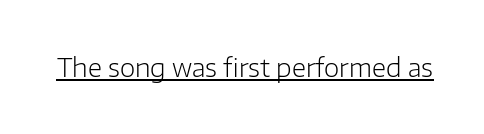
{"italic": "no", "bold": "no", "underline": "yes", "letter_spacing": "normal", "letter_spacing_em": 0.0, "glyph_px": 25}
